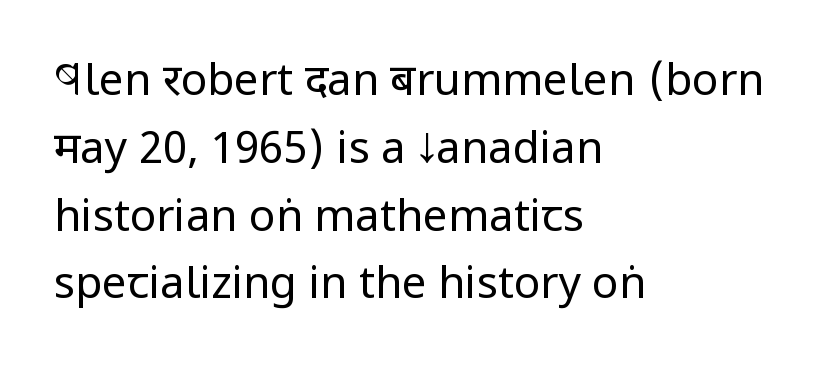
The image shows 44 px regular-weight, condensed sans-serif type, upright; set left-aligned, normal line spacing (1.54x), normal letter spacing, not underlined; low stroke contrast and a large x-height.
